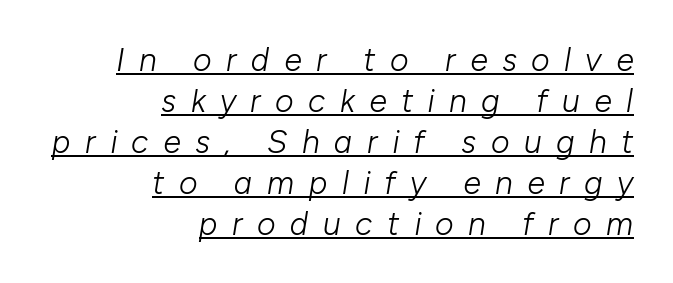
{"italic": "yes", "lean": "right", "slant_degrees": 10, "bold": "no", "weight": "light", "width": "normal", "stroke_contrast": "low", "x_height": "medium", "monospaced": "no", "underline": "yes", "align": "right", "line_spacing": "normal", "line_spacing_ratio": 1.28, "letter_spacing": "wide", "letter_spacing_em": 0.45, "glyph_px": 32}
